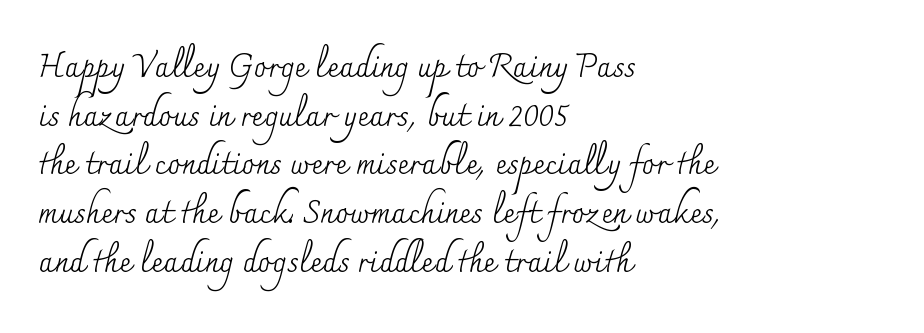
{"serif": "yes", "bold": "no", "weight": "regular", "width": "normal", "stroke_contrast": "medium", "x_height": "small", "monospaced": "no", "underline": "no", "align": "left", "line_spacing": "normal", "line_spacing_ratio": 1.52, "letter_spacing": "normal", "letter_spacing_em": 0.0, "glyph_px": 32}
